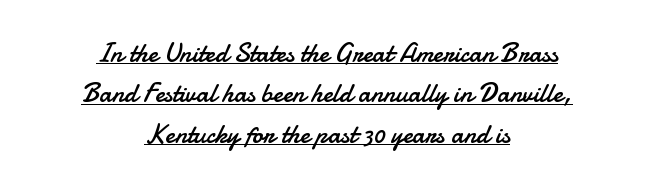
Q: Is the text bold? A: No.
Q: Is the text italic (slanted)? A: Yes.
Q: Is the text underlined? A: Yes.
Q: How is the paragraph aligned? A: Centered.
Q: Is the spacing between letters normal or unusually wide? A: Normal.
Q: Is the spacing between lines tight, normal or loose? A: Normal.
